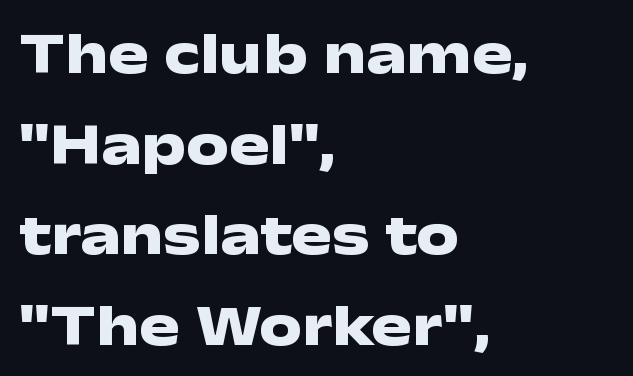
The image shows 60 px heavy, wide sans-serif type, upright; set left-aligned, normal line spacing (1.51x), normal letter spacing, not underlined; low stroke contrast and a medium x-height.
